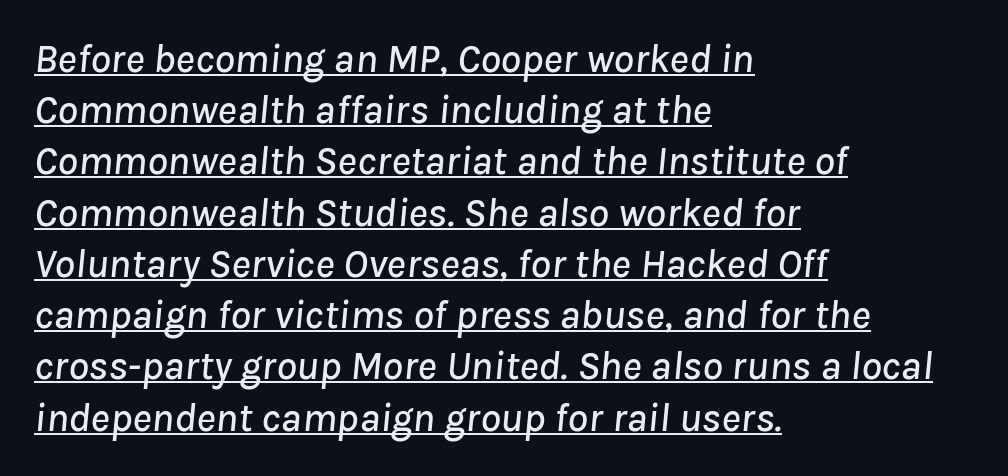
Q: Is the text italic (slanted)? A: Yes, it leans right by about 8 degrees.
Q: Is the text underlined? A: Yes.
Q: How is the paragraph aligned? A: Left-aligned.
Q: Is the spacing between letters normal or unusually wide? A: Normal.
Q: Is the spacing between lines tight, normal or loose? A: Normal.
Q: Width (condensed, normal, or wide)? A: Normal.
Q: Stroke contrast? A: Low.
Q: x-height? A: Medium.
Q: Monospaced? A: No.
